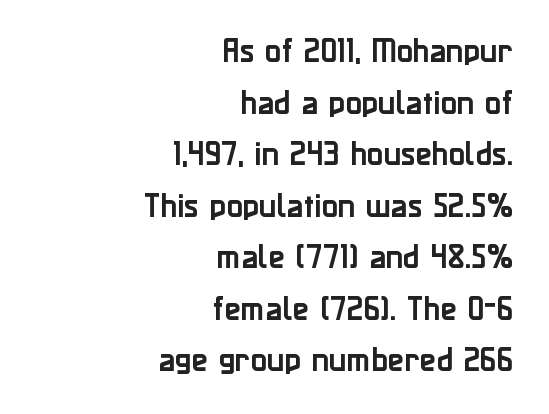
Q: Is the text italic (slanted)? A: No, it is upright.
Q: Is the text underlined? A: No.
Q: How is the paragraph aligned? A: Right-aligned.
Q: Is the spacing between letters normal or unusually wide? A: Normal.
Q: Is the spacing between lines tight, normal or loose? A: Loose.
